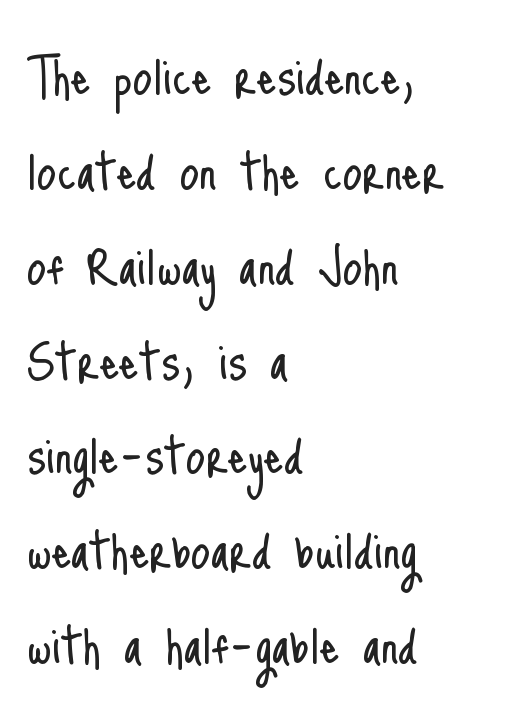
Q: Is the text bold? A: No.
Q: Is the text italic (slanted)? A: No, it is upright.
Q: Is the typeface a serif or a sans-serif typeface? A: Sans-serif.
Q: Is the text underlined? A: No.
Q: How is the paragraph aligned? A: Left-aligned.
Q: Is the spacing between letters normal or unusually wide? A: Normal.
Q: Is the spacing between lines tight, normal or loose? A: Normal.
Q: Width (condensed, normal, or wide)? A: Condensed.
Q: Stroke contrast? A: Low.
Q: x-height? A: Small.
Q: Monospaced? A: No.
